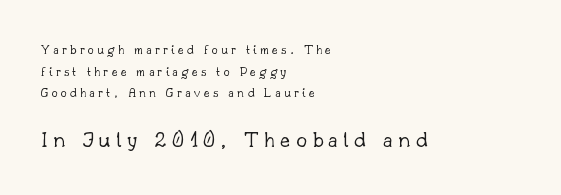
{"italic": "no", "bold": "no", "underline": "no", "align": "left", "line_spacing": "normal", "line_spacing_ratio": 1.55, "letter_spacing": "wide", "letter_spacing_em": 0.23, "larger_block": "second", "size_ratio": 1.71, "glyph_px": 24}
